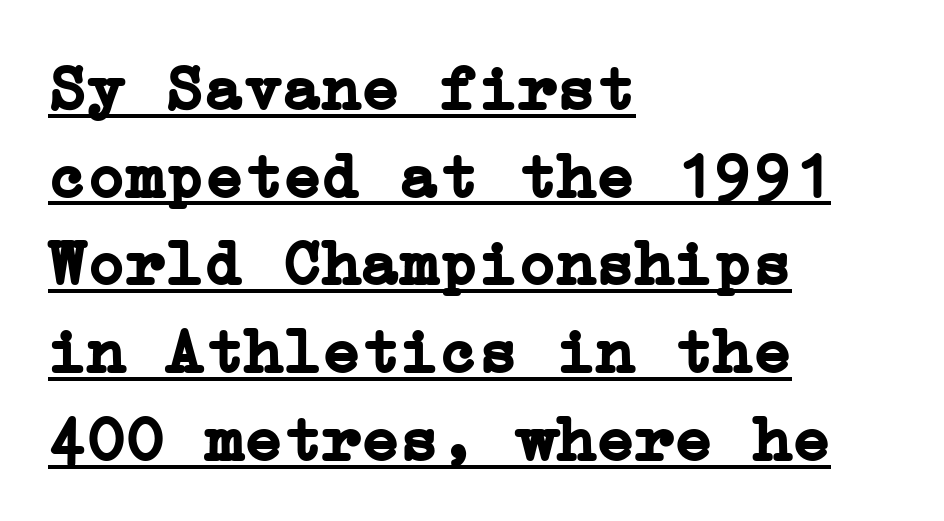
The paragraph has a hard left edge and a soft right edge. Heft: maximum for text — a bold. This sample uses an upright cut, with every glyph sitting square on the baseline. The rendering uses a moderate line-height, typical for paragraphs. Somebody hit Ctrl+U on this one — the words are underlined.
